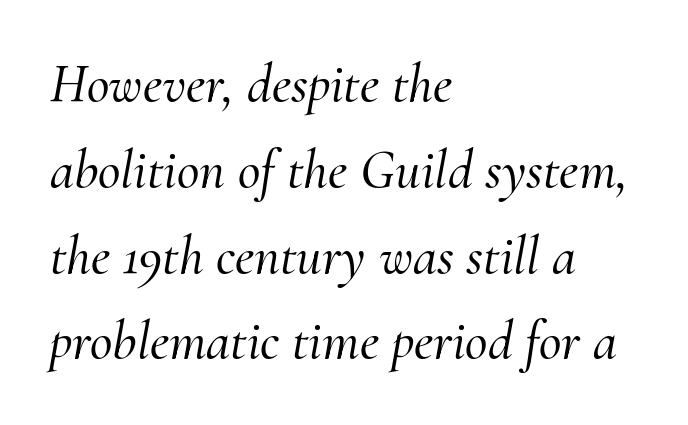
{"serif": "yes", "italic": "yes", "lean": "right", "slant_degrees": 10, "width": "normal", "stroke_contrast": "medium", "x_height": "small", "monospaced": "no", "underline": "no", "align": "left", "line_spacing": "normal", "line_spacing_ratio": 1.56, "letter_spacing": "normal", "letter_spacing_em": 0.0, "glyph_px": 55}
